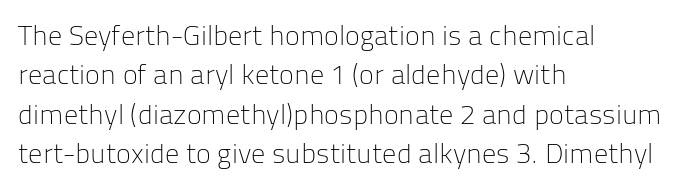
The image shows 28 px light sans-serif type, upright; set left-aligned, normal line spacing (1.41x), normal letter spacing, not underlined; low stroke contrast and a medium x-height.
